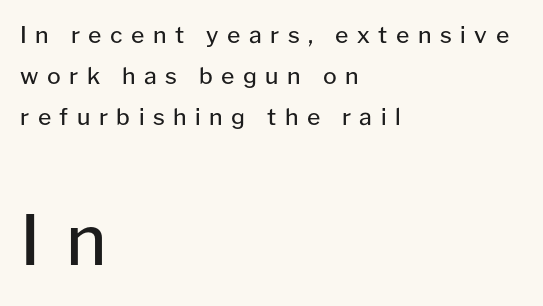
The image shows 69 px regular-weight sans-serif type, upright; set left-aligned, line spacing 1.78x, unusually wide letter spacing (+0.37 em), not underlined; the second (bottom) block is 3.0x larger; low stroke contrast and a medium x-height.
